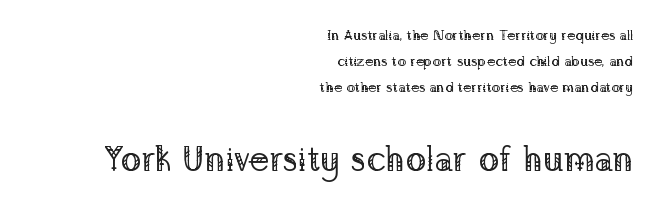
Q: Is the text bold? A: No.
Q: Is the text italic (slanted)? A: No, it is upright.
Q: Is the typeface a serif or a sans-serif typeface? A: Serif.
Q: Is the text underlined? A: No.
Q: How is the paragraph aligned? A: Right-aligned.
Q: Is the spacing between letters normal or unusually wide? A: Normal.
Q: Which block of text is set in a larger size, the first (top) or the second (bottom)? A: The second (bottom) one.
Q: Width (condensed, normal, or wide)? A: Normal.
Q: Stroke contrast? A: Low.
Q: x-height? A: Medium.
Q: Monospaced? A: No.
